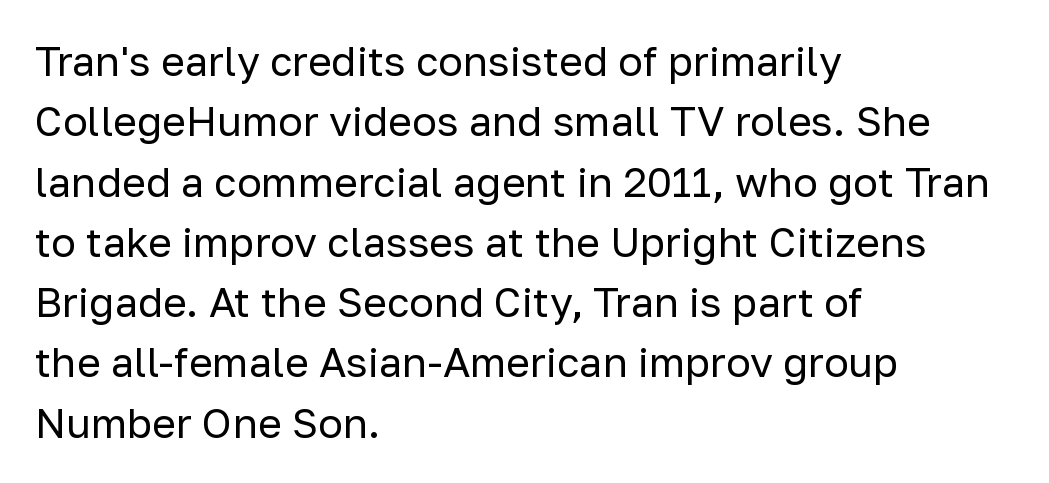
Q: Is the text bold? A: No.
Q: Is the text italic (slanted)? A: No, it is upright.
Q: Is the typeface a serif or a sans-serif typeface? A: Sans-serif.
Q: Is the text underlined? A: No.
Q: How is the paragraph aligned? A: Left-aligned.
Q: Is the spacing between letters normal or unusually wide? A: Normal.
Q: Is the spacing between lines tight, normal or loose? A: Normal.
Q: Width (condensed, normal, or wide)? A: Normal.
Q: Stroke contrast? A: Low.
Q: x-height? A: Medium.
Q: Monospaced? A: No.
